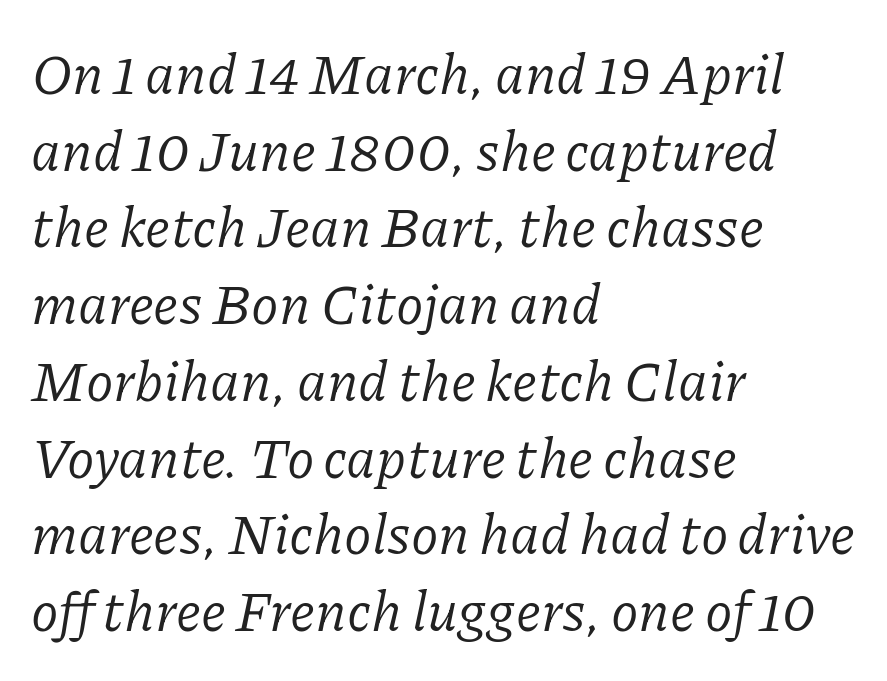
{"serif": "yes", "italic": "yes", "lean": "right", "slant_degrees": 11, "bold": "no", "weight": "regular", "width": "normal", "stroke_contrast": "low", "x_height": "medium", "monospaced": "no", "underline": "no", "align": "left", "line_spacing": "normal", "line_spacing_ratio": 1.37, "letter_spacing": "normal", "letter_spacing_em": 0.0, "glyph_px": 56}
